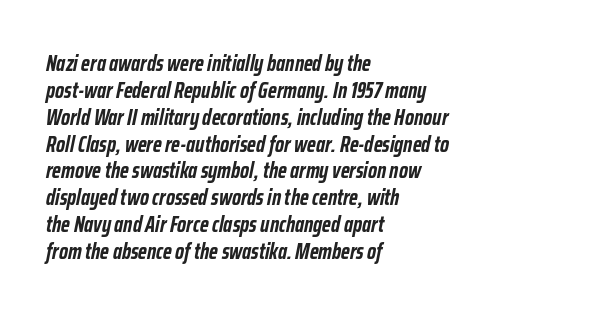
{"italic": "yes", "lean": "right", "slant_degrees": 12, "bold": "yes", "underline": "no", "align": "left", "line_spacing_ratio": 1.22, "letter_spacing": "normal", "letter_spacing_em": 0.0, "glyph_px": 22}
